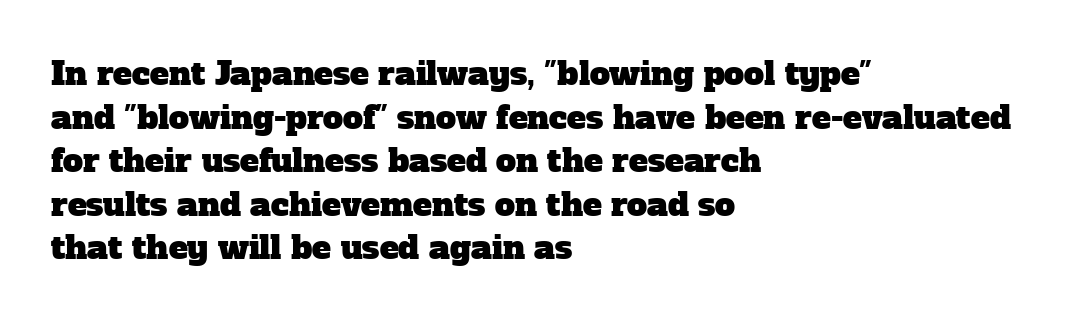
The face used here is rendered with its standard letterfit. Evenly set lines give the paragraph a standard silhouette. This sample is left-justified, so line endings fall wherever the words run out. Type style note: has serifs. Letters rest on an invisible, unmarked baseline. Varying glyph widths throughout — classic text-font behaviour.
